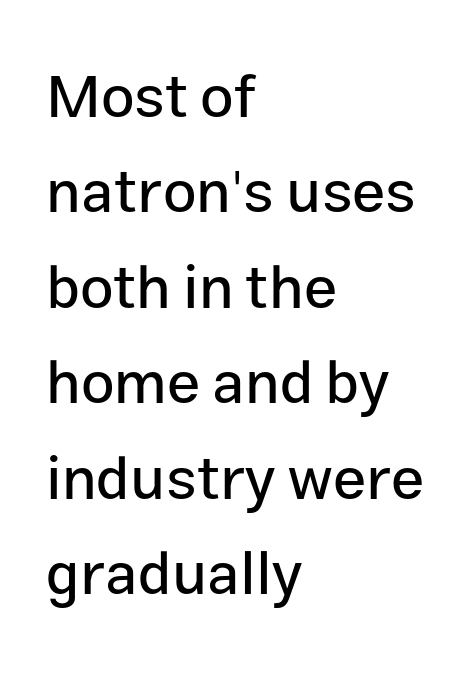
Q: Is the text italic (slanted)? A: No, it is upright.
Q: Is the typeface a serif or a sans-serif typeface? A: Sans-serif.
Q: Is the text underlined? A: No.
Q: How is the paragraph aligned? A: Left-aligned.
Q: Is the spacing between letters normal or unusually wide? A: Normal.
Q: Is the spacing between lines tight, normal or loose? A: Normal.
Q: Width (condensed, normal, or wide)? A: Normal.
Q: Stroke contrast? A: Low.
Q: x-height? A: Medium.
Q: Monospaced? A: No.
